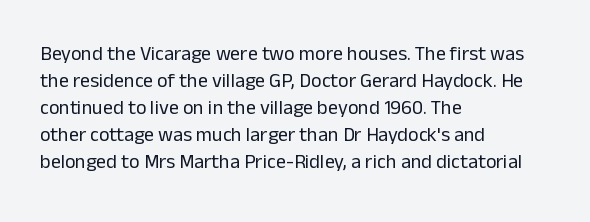
{"italic": "no", "bold": "no", "underline": "no", "align": "left", "line_spacing": "normal", "line_spacing_ratio": 1.35, "letter_spacing": "normal", "letter_spacing_em": 0.0, "glyph_px": 20}
